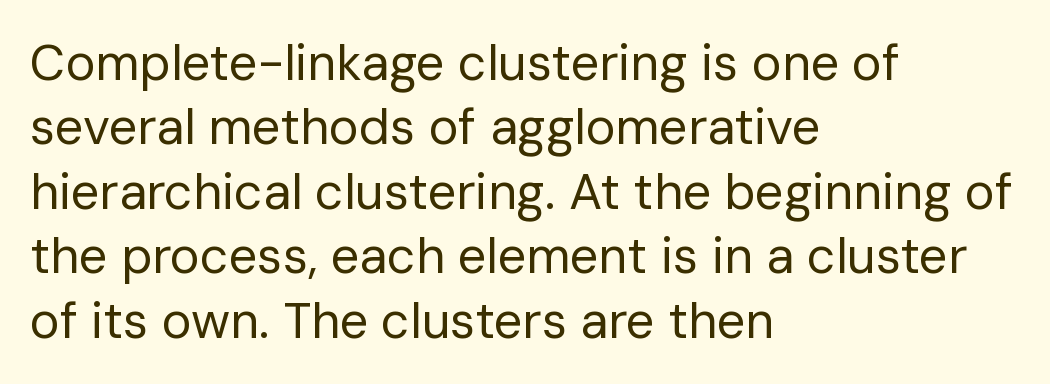
{"serif": "no", "italic": "no", "bold": "no", "weight": "regular", "width": "normal", "stroke_contrast": "low", "x_height": "medium", "monospaced": "no", "underline": "no", "align": "left", "line_spacing": "normal", "line_spacing_ratio": 1.29, "letter_spacing": "normal", "letter_spacing_em": 0.0, "glyph_px": 50}
